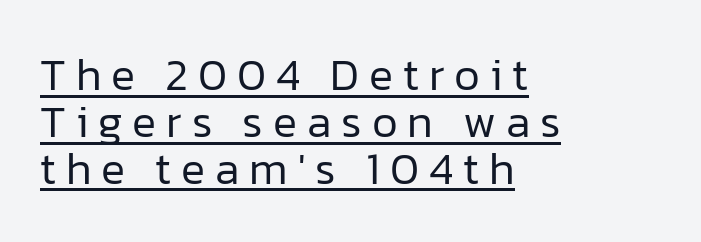
The image shows 45 px regular-weight sans-serif type, upright; set left-aligned, tight line spacing (1.04x), unusually wide letter spacing (+0.22 em), underlined; low stroke contrast and a medium x-height.
